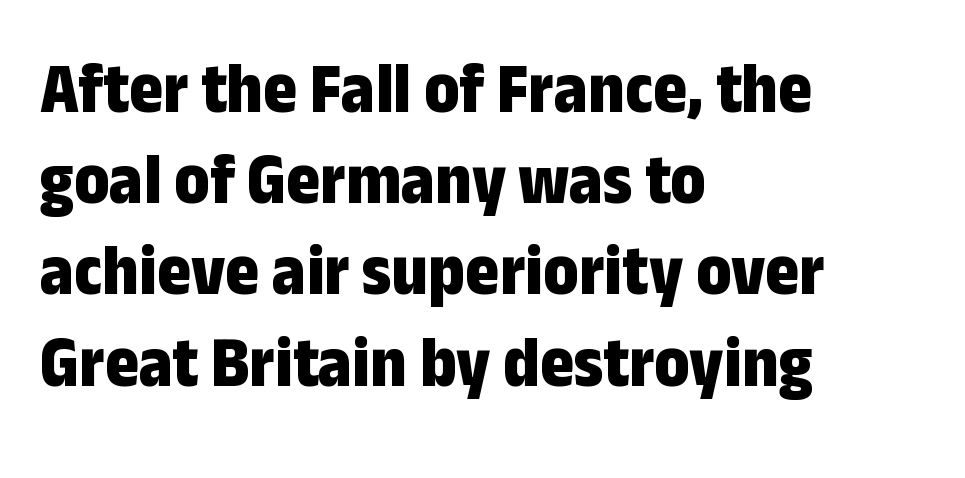
Designer's note — italics off, roman on. The paragraph shown leans on its left margin. This block has exactly the height ordinary leading produces. Emphasis by weight is at full strength: bold. Do the characters align in a grid? No, the font is proportional.
